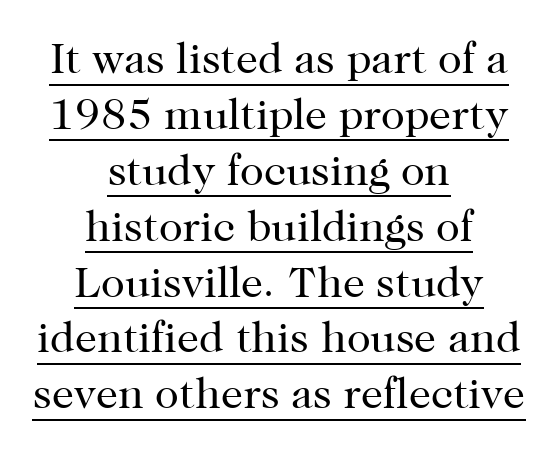
{"serif": "yes", "italic": "no", "bold": "no", "weight": "regular", "width": "normal", "stroke_contrast": "high", "x_height": "medium", "monospaced": "no", "underline": "yes", "align": "center", "line_spacing": "normal", "line_spacing_ratio": 1.27, "letter_spacing": "normal", "letter_spacing_em": 0.0, "glyph_px": 44}
